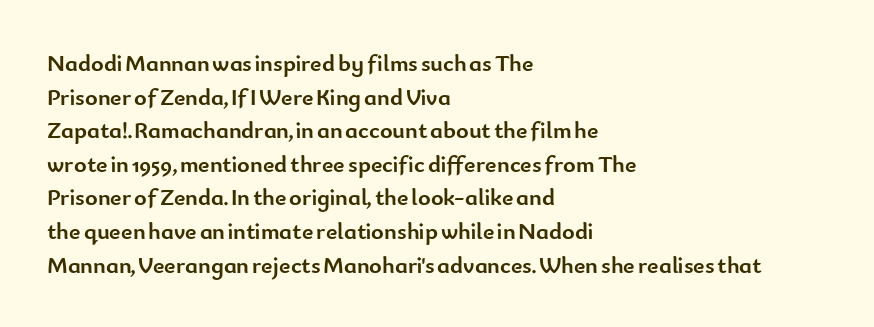
Q: Is the text bold? A: Yes.
Q: Is the text italic (slanted)? A: No, it is upright.
Q: Is the text underlined? A: No.
Q: How is the paragraph aligned? A: Left-aligned.
Q: Is the spacing between letters normal or unusually wide? A: Normal.
Q: Is the spacing between lines tight, normal or loose? A: Normal.
